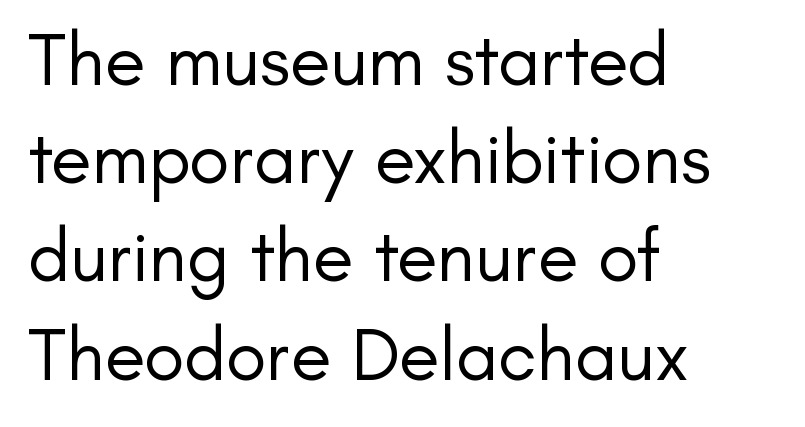
Q: Is the text bold? A: No.
Q: Is the text italic (slanted)? A: No, it is upright.
Q: Is the typeface a serif or a sans-serif typeface? A: Sans-serif.
Q: Is the text underlined? A: No.
Q: How is the paragraph aligned? A: Left-aligned.
Q: Is the spacing between letters normal or unusually wide? A: Normal.
Q: Is the spacing between lines tight, normal or loose? A: Normal.
Q: Width (condensed, normal, or wide)? A: Normal.
Q: Stroke contrast? A: Low.
Q: x-height? A: Small.
Q: Monospaced? A: No.
